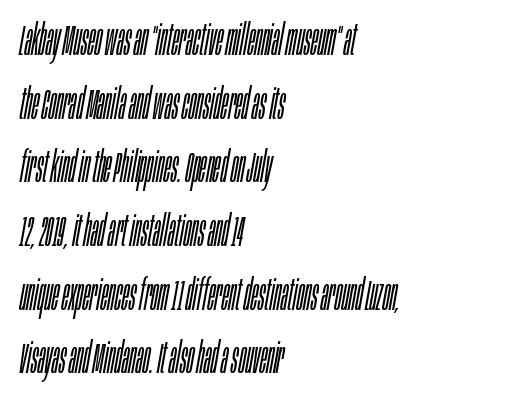
The image shows 43 px light, condensed type, italic (leaning right); set left-aligned, normal line spacing (1.48x), normal letter spacing, not underlined; low stroke contrast and a large x-height.
